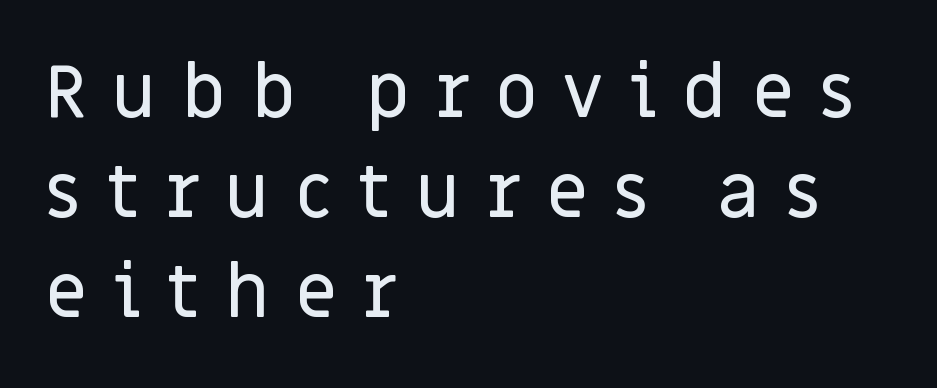
{"serif": "no", "italic": "no", "width": "normal", "stroke_contrast": "low", "x_height": "large", "monospaced": "no", "underline": "no", "align": "left", "line_spacing": "normal", "line_spacing_ratio": 1.35, "letter_spacing": "wide", "letter_spacing_em": 0.34, "glyph_px": 74}
